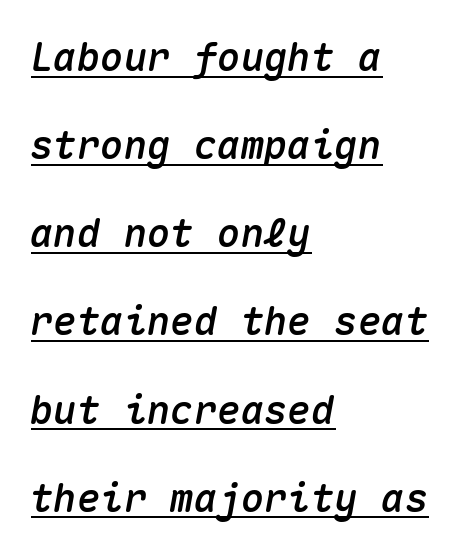
Q: Is the text italic (slanted)? A: Yes, it leans right by about 10 degrees.
Q: Is the text underlined? A: Yes.
Q: How is the paragraph aligned? A: Left-aligned.
Q: Is the spacing between letters normal or unusually wide? A: Normal.
Q: Is the spacing between lines tight, normal or loose? A: Loose.
Q: Width (condensed, normal, or wide)? A: Normal.
Q: Stroke contrast? A: Medium.
Q: x-height? A: Medium.
Q: Monospaced? A: Yes.
